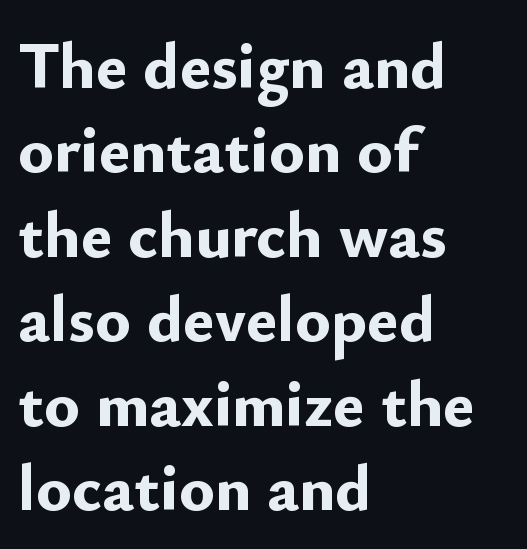
The image shows 66 px bold sans-serif type, upright; set left-aligned, normal line spacing (1.28x), normal letter spacing, not underlined; low stroke contrast and a small x-height.
